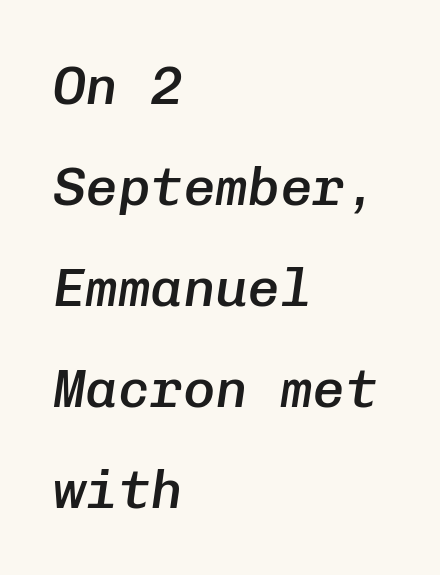
Looks like terminal output: every glyph gets an equal slot. Would a proofreader flag this as italicized? Yes. The rendering uses a semibold face; strokes are thickened but not to full bold. Left-aligned paragraph, ragged on the right. This rendering features lettering with no underline.
